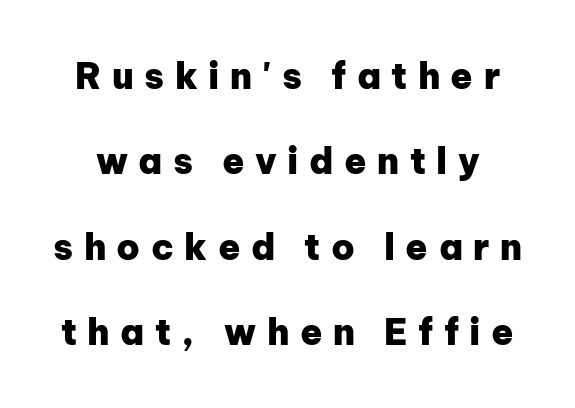
Q: Is the text bold? A: Yes.
Q: Is the text italic (slanted)? A: No, it is upright.
Q: Is the typeface a serif or a sans-serif typeface? A: Sans-serif.
Q: Is the text underlined? A: No.
Q: Is the spacing between letters normal or unusually wide? A: Unusually wide.
Q: Is the spacing between lines tight, normal or loose? A: Loose.
Q: Width (condensed, normal, or wide)? A: Normal.
Q: Stroke contrast? A: Low.
Q: x-height? A: Medium.
Q: Monospaced? A: No.
